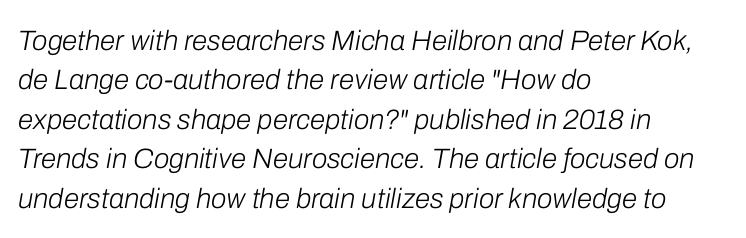
{"italic": "yes", "lean": "right", "slant_degrees": 10, "bold": "no", "weight": "light", "width": "normal", "stroke_contrast": "low", "x_height": "medium", "monospaced": "no", "underline": "no", "align": "left", "line_spacing": "normal", "line_spacing_ratio": 1.41, "letter_spacing": "normal", "letter_spacing_em": 0.0, "glyph_px": 28}
